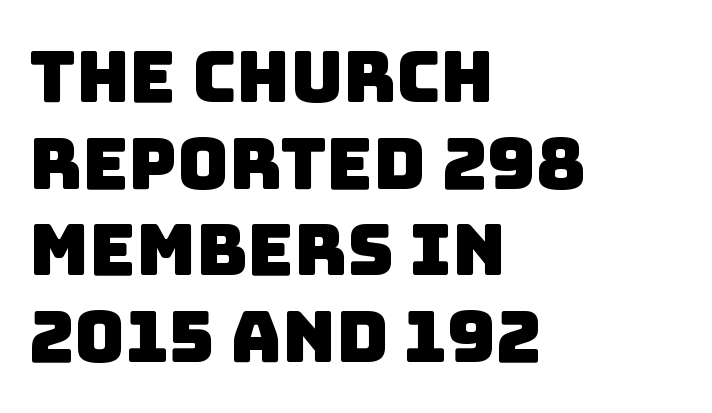
{"serif": "no", "width": "normal", "stroke_contrast": "low", "x_height": "large", "monospaced": "no", "underline": "no", "align": "left", "line_spacing_ratio": 1.22, "letter_spacing": "normal", "letter_spacing_em": 0.0, "glyph_px": 71}
